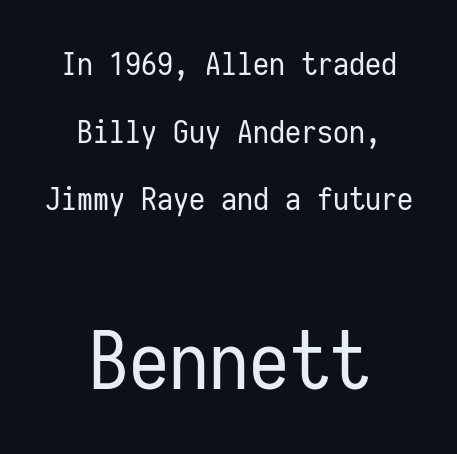
Baseline-to-baseline distance is far greater than the letter height. The letterforms sit shoulder to shoulder at normal distance. Underlining? Definitely not there. The rag falls on both sides of this text block equally.
